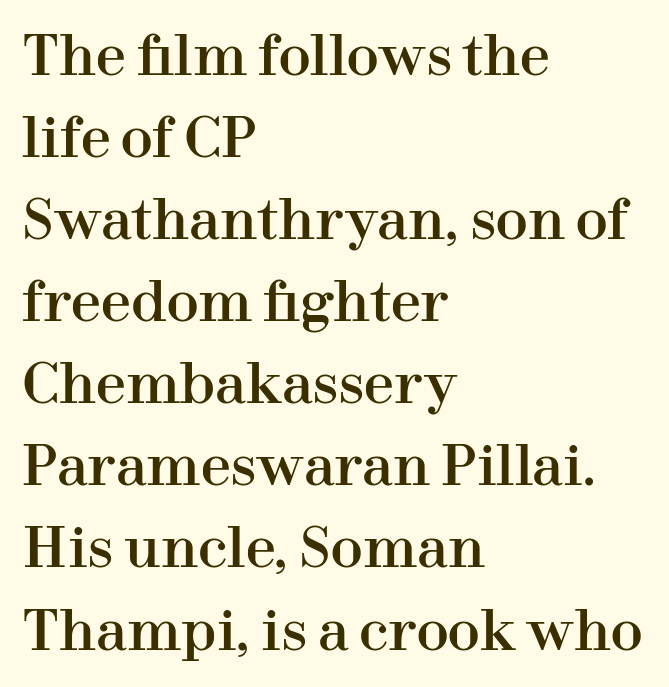
The image shows 54 px serif type, upright; set left-aligned, normal line spacing (1.52x), normal letter spacing, not underlined; high stroke contrast and a medium x-height.
